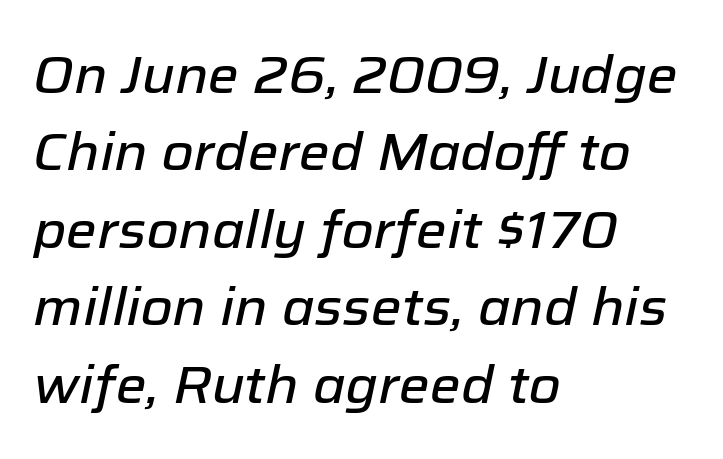
The image shows 52 px text type, italic (leaning right); set left-aligned, normal line spacing (1.49x), normal letter spacing, not underlined; low stroke contrast and a medium x-height.
